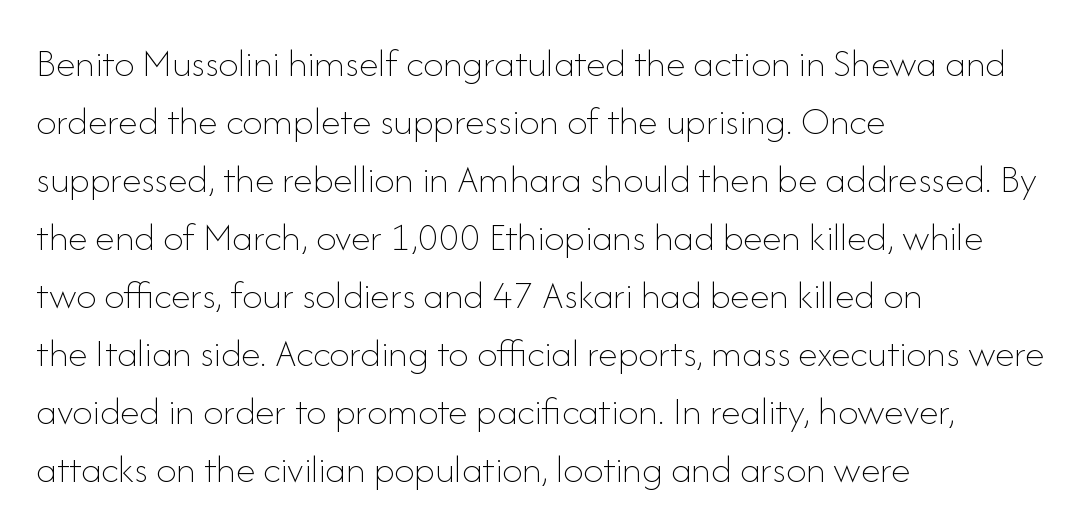
{"italic": "no", "bold": "no", "weight": "thin", "width": "normal", "stroke_contrast": "low", "x_height": "small", "monospaced": "no", "underline": "no", "align": "left", "line_spacing": "normal", "line_spacing_ratio": 1.45, "letter_spacing": "normal", "letter_spacing_em": 0.0, "glyph_px": 40}
